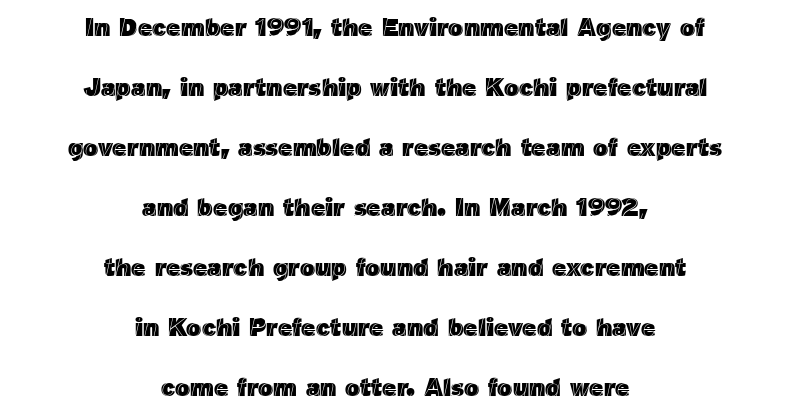
Q: Is the text italic (slanted)? A: No, it is upright.
Q: Is the text underlined? A: No.
Q: How is the paragraph aligned? A: Centered.
Q: Is the spacing between letters normal or unusually wide? A: Normal.
Q: Is the spacing between lines tight, normal or loose? A: Loose.
